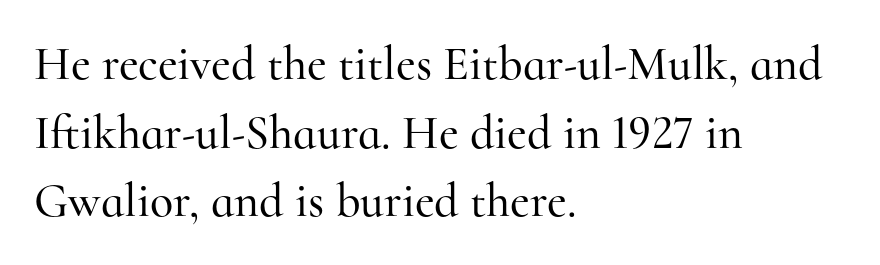
{"serif": "yes", "italic": "no", "width": "normal", "stroke_contrast": "high", "x_height": "small", "monospaced": "no", "underline": "no", "align": "left", "line_spacing": "normal", "line_spacing_ratio": 1.43, "letter_spacing": "normal", "letter_spacing_em": 0.0, "glyph_px": 48}
